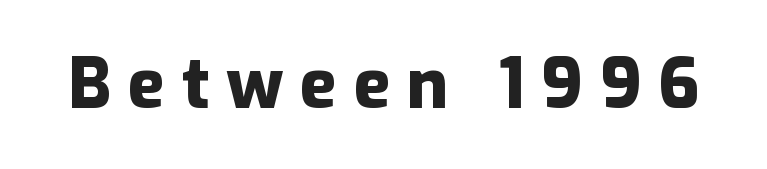
Q: Is the text bold? A: Yes.
Q: Is the text italic (slanted)? A: No, it is upright.
Q: Is the typeface a serif or a sans-serif typeface? A: Sans-serif.
Q: Is the text underlined? A: No.
Q: Is the spacing between letters normal or unusually wide? A: Unusually wide.
Q: Width (condensed, normal, or wide)? A: Normal.
Q: Stroke contrast? A: Low.
Q: x-height? A: Medium.
Q: Monospaced? A: No.
